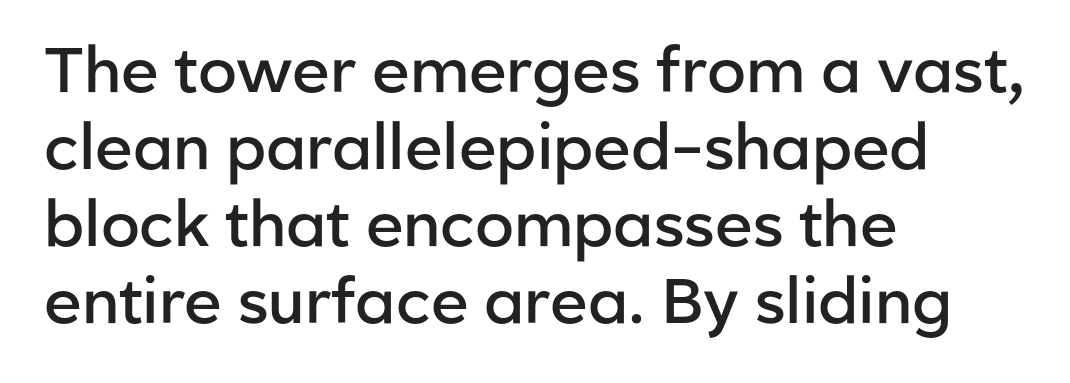
The specimen omits any rule beneath the text block's lines. The text block is weighted toward the left margin, trailing off unevenly rightward. Each letter keeps its own natural width here, so spacing adapts to shape. No feet cap the strokes, marking this as sans-serif type.
